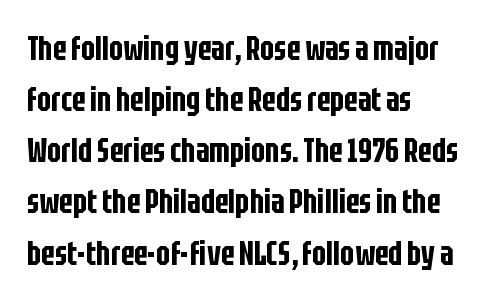
{"serif": "no", "italic": "no", "width": "condensed", "stroke_contrast": "low", "x_height": "large", "monospaced": "no", "underline": "no", "align": "left", "line_spacing": "normal", "line_spacing_ratio": 1.55, "letter_spacing": "normal", "letter_spacing_em": 0.0, "glyph_px": 33}
